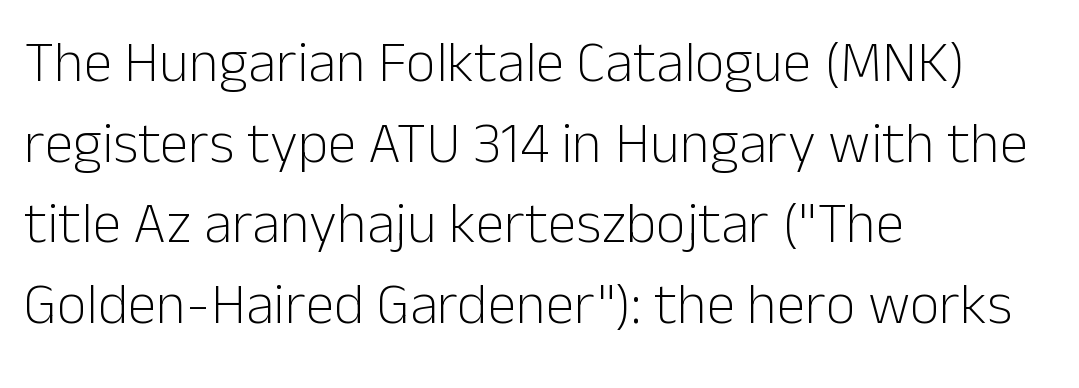
The image shows 58 px light sans-serif type, upright; set left-aligned, normal line spacing (1.39x), normal letter spacing, not underlined; low stroke contrast and a medium x-height.
